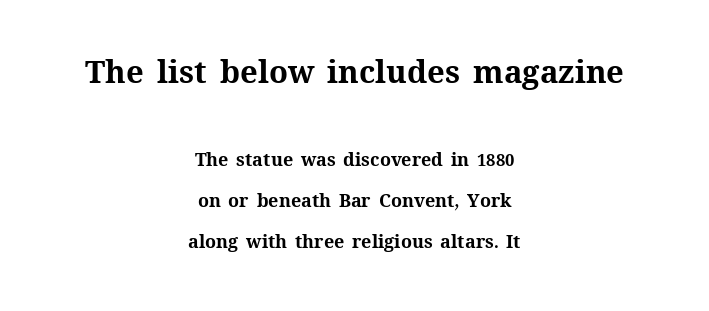
Q: Is the text bold? A: Yes.
Q: Is the text italic (slanted)? A: No, it is upright.
Q: Is the text underlined? A: No.
Q: How is the paragraph aligned? A: Centered.
Q: Is the spacing between letters normal or unusually wide? A: Normal.
Q: Is the spacing between lines tight, normal or loose? A: Loose.
Q: Which block of text is set in a larger size, the first (top) or the second (bottom)? A: The first (top) one.
Q: Width (condensed, normal, or wide)? A: Normal.
Q: Stroke contrast? A: Medium.
Q: x-height? A: Medium.
Q: Monospaced? A: No.
